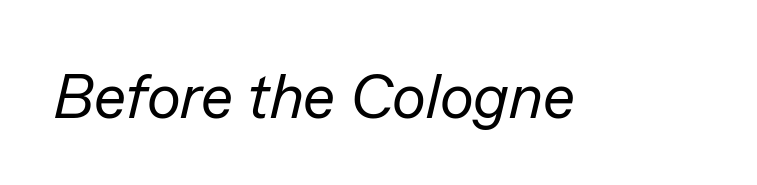
Descenders are the only things crossing below the line. Is the stroke heavy? The answer is a plain regular-or-lighter. The type is set solid horizontally, with unmodified tracking. You could not count columns in this text — the font is proportionally spaced. The font's italic variant was chosen for this text.
